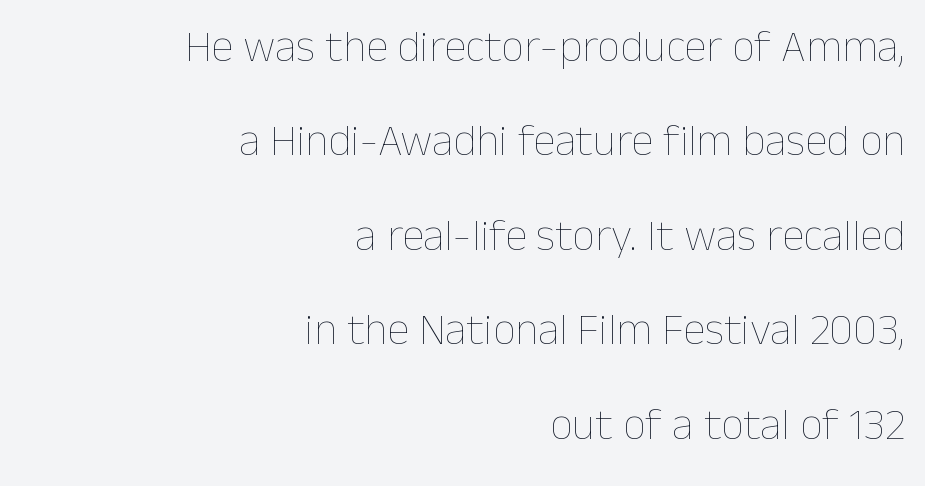
{"italic": "no", "bold": "no", "weight": "thin", "width": "normal", "stroke_contrast": "low", "x_height": "medium", "monospaced": "no", "underline": "no", "align": "right", "line_spacing": "loose", "line_spacing_ratio": 2.1, "letter_spacing": "normal", "letter_spacing_em": 0.0, "glyph_px": 45}
